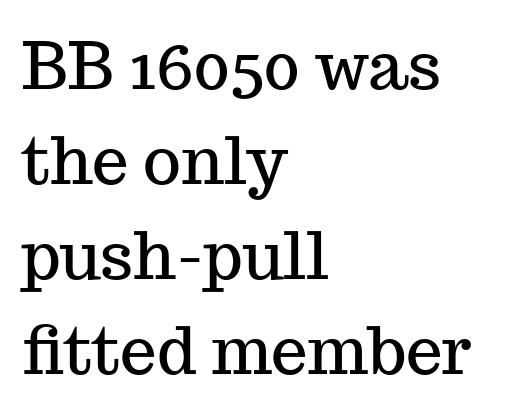
Q: Is the text italic (slanted)? A: No, it is upright.
Q: Is the typeface a serif or a sans-serif typeface? A: Serif.
Q: Is the text underlined? A: No.
Q: How is the paragraph aligned? A: Left-aligned.
Q: Is the spacing between letters normal or unusually wide? A: Normal.
Q: Is the spacing between lines tight, normal or loose? A: Normal.
Q: Width (condensed, normal, or wide)? A: Normal.
Q: Stroke contrast? A: Medium.
Q: x-height? A: Medium.
Q: Monospaced? A: No.
